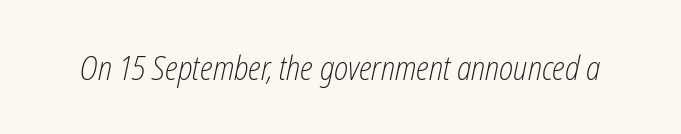
There is no visible air inserted between adjacent glyphs. The font is comparable to plain body text, perhaps lighter. Is this a fixed-width face? No — the glyphs have proportional, varying widths. Type without underlining. Notice how the stems are inclined rather than vertical — that's the hallmark of italics.
